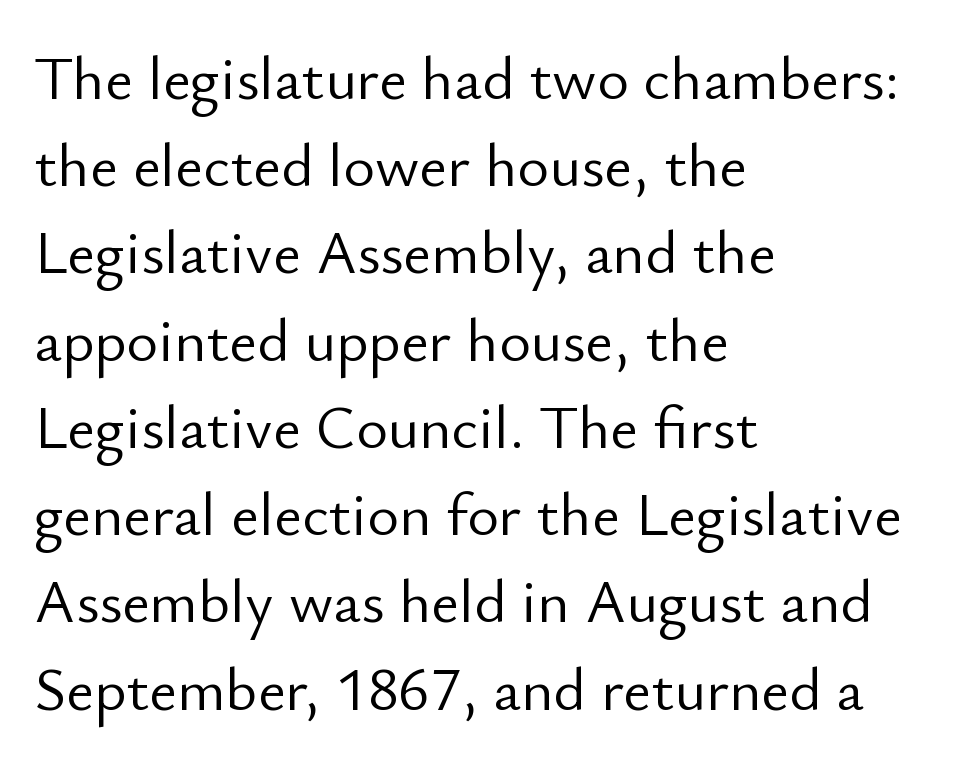
The image shows 61 px light sans-serif type, upright; set left-aligned, normal line spacing (1.43x), normal letter spacing, not underlined; low stroke contrast and a small x-height.
